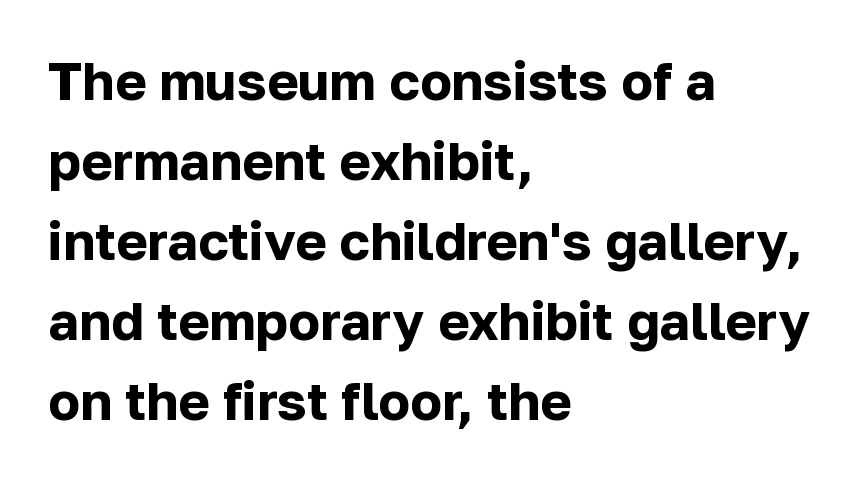
{"serif": "no", "italic": "no", "bold": "yes", "weight": "bold", "width": "normal", "stroke_contrast": "low", "x_height": "medium", "monospaced": "no", "underline": "no", "align": "left", "line_spacing": "normal", "line_spacing_ratio": 1.51, "letter_spacing": "normal", "letter_spacing_em": 0.0, "glyph_px": 53}
